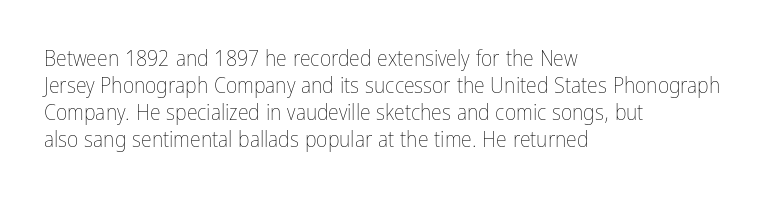
Honestly, the letter spacing is just normal — you wouldn't notice it. A student would call this left alignment; a typographer would say flush left, rag right. The font sits on the lighter half of the weight spectrum, regular included. Just letters on the line, the space beneath them empty.
